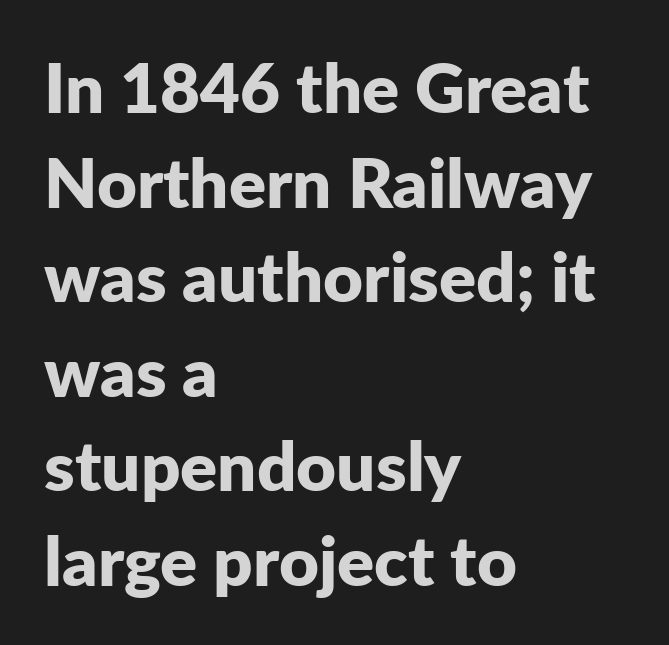
The image shows 69 px bold sans-serif type, upright; set left-aligned, normal line spacing (1.37x), normal letter spacing, not underlined; low stroke contrast and a medium x-height.
